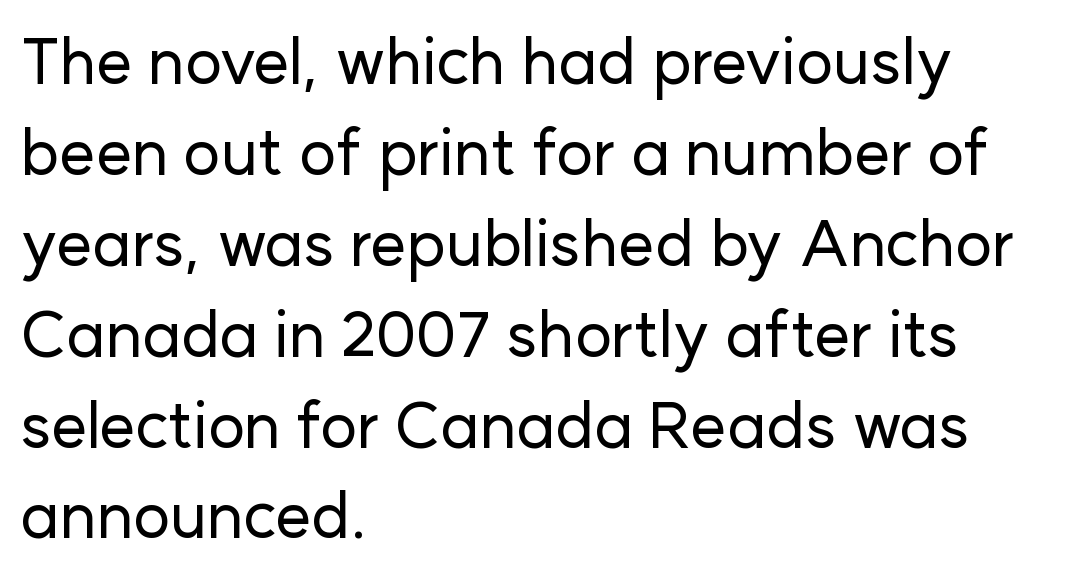
{"serif": "no", "italic": "no", "width": "normal", "stroke_contrast": "low", "x_height": "medium", "monospaced": "no", "underline": "no", "align": "left", "line_spacing": "normal", "line_spacing_ratio": 1.42, "letter_spacing": "normal", "letter_spacing_em": 0.0, "glyph_px": 64}
